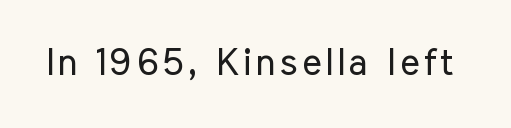
The image shows 37 px regular-weight, condensed sans-serif type, upright; set not underlined; low stroke contrast and a medium x-height.
